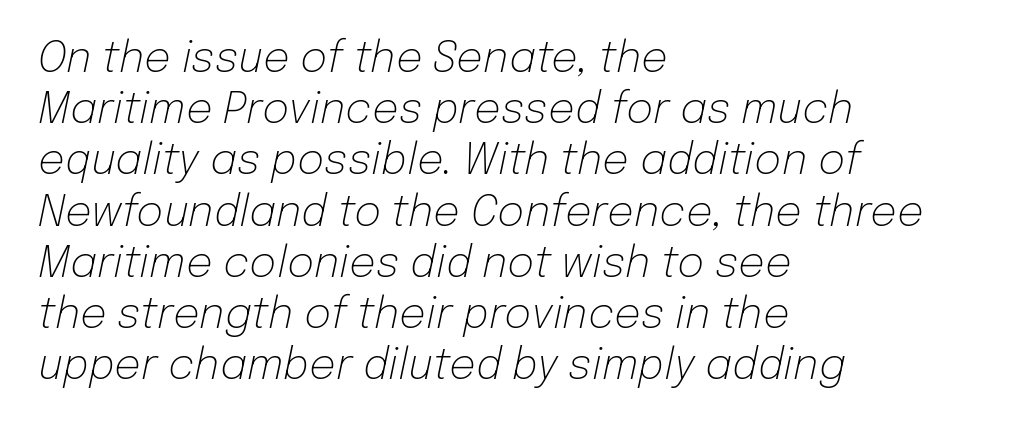
The image shows 42 px light type, italic (leaning right); set left-aligned, line spacing 1.22x, normal letter spacing, not underlined; low stroke contrast and a medium x-height.
